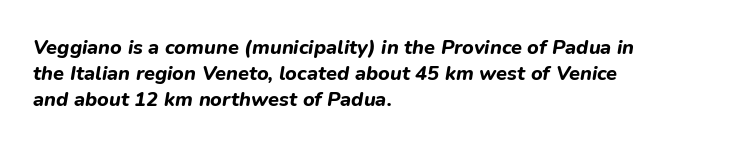
Is the type slanted? Yes — the strokes lean at a clear angle. This block has exactly the height ordinary leading produces. Heft: maximum for text — a bold. Line beginnings align vertically; line endings do not.
